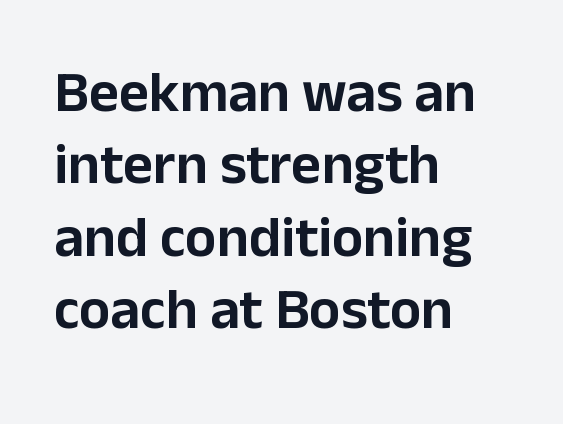
Q: Is the text italic (slanted)? A: No, it is upright.
Q: Is the typeface a serif or a sans-serif typeface? A: Sans-serif.
Q: Is the text underlined? A: No.
Q: How is the paragraph aligned? A: Left-aligned.
Q: Is the spacing between letters normal or unusually wide? A: Normal.
Q: Is the spacing between lines tight, normal or loose? A: Normal.
Q: Width (condensed, normal, or wide)? A: Normal.
Q: Stroke contrast? A: Low.
Q: x-height? A: Medium.
Q: Monospaced? A: No.
